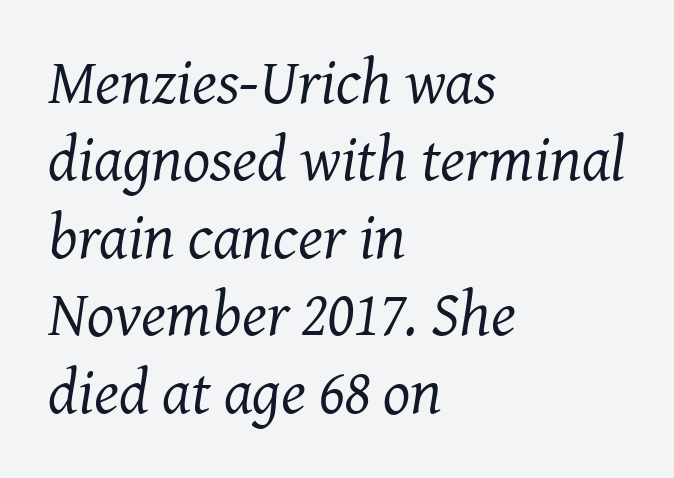
Q: Is the text bold? A: No.
Q: Is the text italic (slanted)? A: Yes, it leans right by about 7 degrees.
Q: Is the typeface a serif or a sans-serif typeface? A: Serif.
Q: Is the text underlined? A: No.
Q: How is the paragraph aligned? A: Left-aligned.
Q: Is the spacing between letters normal or unusually wide? A: Normal.
Q: Width (condensed, normal, or wide)? A: Normal.
Q: Stroke contrast? A: Medium.
Q: x-height? A: Medium.
Q: Monospaced? A: No.
